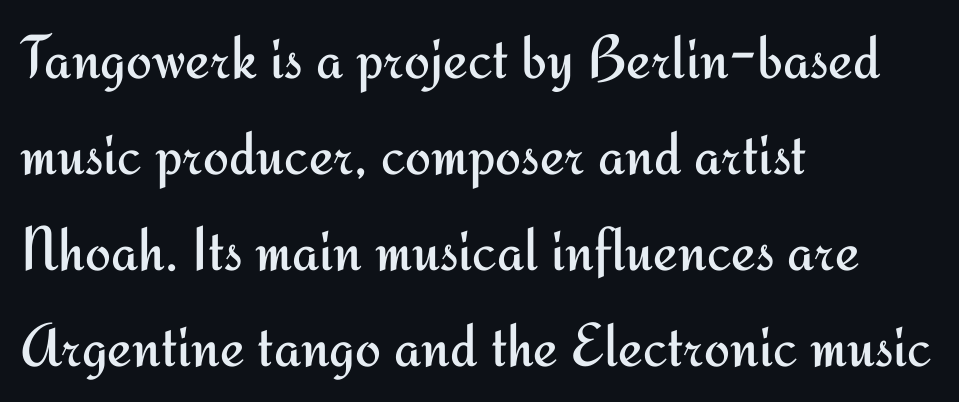
The image shows 62 px regular-weight sans-serif type, upright; set left-aligned, normal line spacing (1.55x), normal letter spacing, not underlined; medium stroke contrast and a small x-height.
